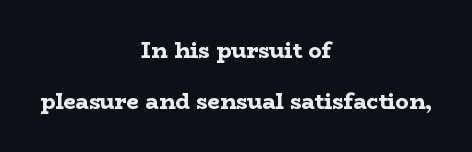
These lines carry a lot of weight — the face is fully bold. How would I describe the line gaps? Wide and relaxed. One-word summary of the alignment: center. The face used here is rendered with its standard letterfit. A typesetter would mark this as roman, not italic. The glyphs are unaccompanied by any horizontal stroke below them.
